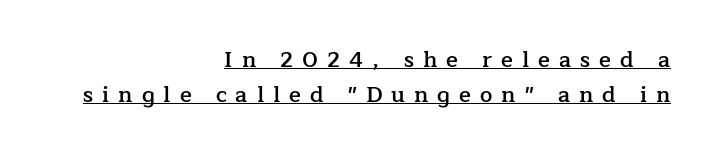
The image shows 22 px text type, upright; set right-aligned, normal line spacing (1.59x), unusually wide letter spacing (+0.41 em), underlined.
